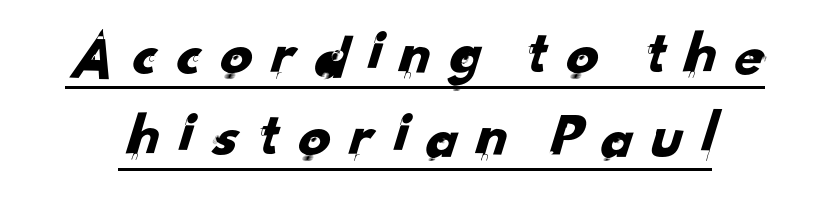
Classification — sans serif. Character widths vary here, with narrow letters taking less room than wide ones. Has an underline been added? It has. This sample keeps an unexceptional amount of space between lines.
